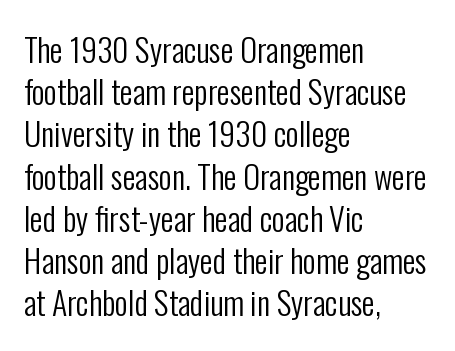
Q: Is the text bold? A: No.
Q: Is the text italic (slanted)? A: No, it is upright.
Q: Is the typeface a serif or a sans-serif typeface? A: Sans-serif.
Q: Is the text underlined? A: No.
Q: How is the paragraph aligned? A: Left-aligned.
Q: Is the spacing between letters normal or unusually wide? A: Normal.
Q: Is the spacing between lines tight, normal or loose? A: Normal.
Q: Width (condensed, normal, or wide)? A: Condensed.
Q: Stroke contrast? A: Low.
Q: x-height? A: Medium.
Q: Monospaced? A: No.
